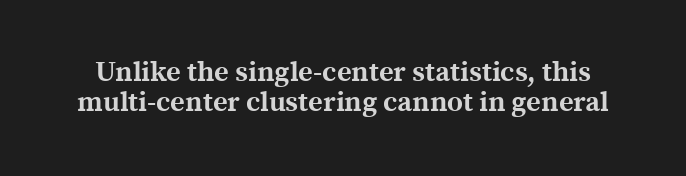
Italic? Not at all — the glyphs are vertical. Nothing unusual about the tracking: characters are spaced as the font intends. Type style note: has serifs. The foot of each line stays bare and open.
